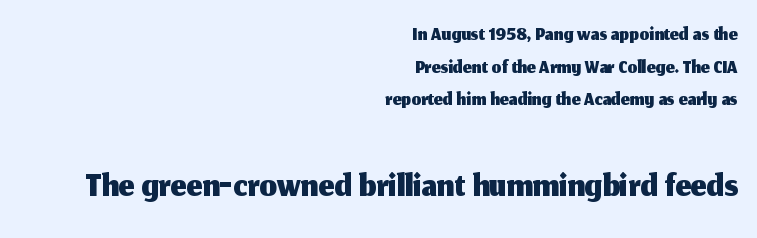
{"serif": "no", "italic": "no", "width": "normal", "stroke_contrast": "medium", "x_height": "medium", "monospaced": "no", "underline": "no", "align": "right", "line_spacing": "tight", "line_spacing_ratio": 1.05, "letter_spacing": "normal", "letter_spacing_em": 0.0, "larger_block": "second", "size_ratio": 1.77, "glyph_px": 55}
